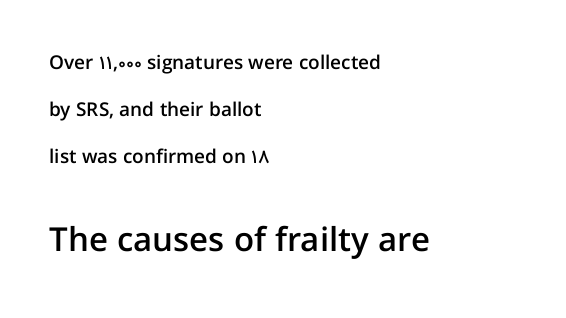
The image shows 33 px semibold sans-serif type, upright; set left-aligned, loose line spacing (2.47x), normal letter spacing, not underlined; the second (bottom) block is 1.74x larger; low stroke contrast and a medium x-height.
